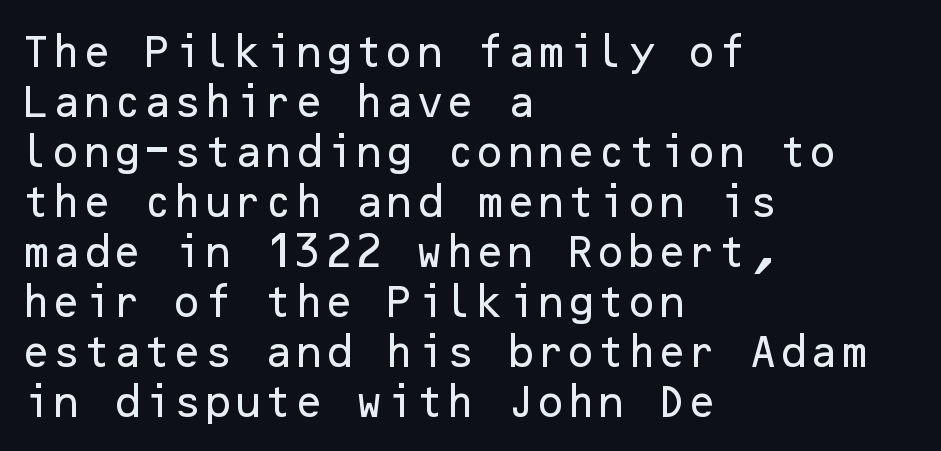
The image shows 35 px sans-serif type, upright; set left-aligned, normal line spacing (1.43x), normal letter spacing, not underlined; low stroke contrast and a medium x-height.
